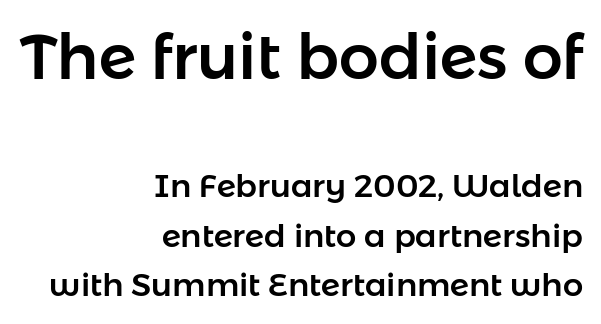
The image shows 63 px sans-serif type, upright; set right-aligned, normal line spacing (1.55x), normal letter spacing, not underlined; the first (top) block is 1.97x larger; low stroke contrast and a medium x-height.
